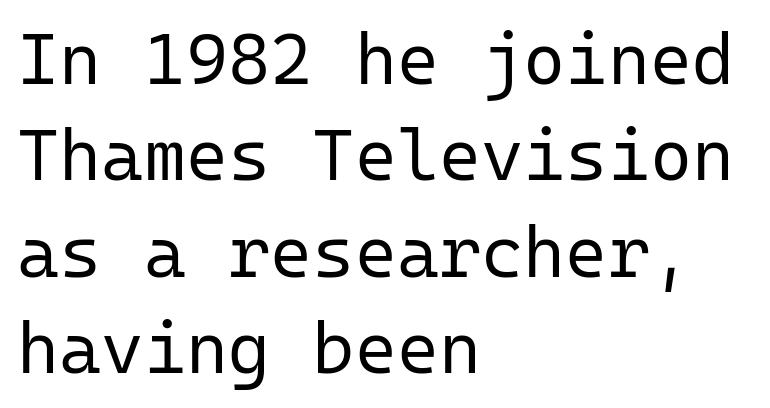
Q: Is the text bold? A: No.
Q: Is the text italic (slanted)? A: No, it is upright.
Q: Is the typeface a serif or a sans-serif typeface? A: Sans-serif.
Q: Is the text underlined? A: No.
Q: How is the paragraph aligned? A: Left-aligned.
Q: Is the spacing between letters normal or unusually wide? A: Normal.
Q: Is the spacing between lines tight, normal or loose? A: Normal.
Q: Width (condensed, normal, or wide)? A: Normal.
Q: Stroke contrast? A: Low.
Q: x-height? A: Medium.
Q: Monospaced? A: Yes.
